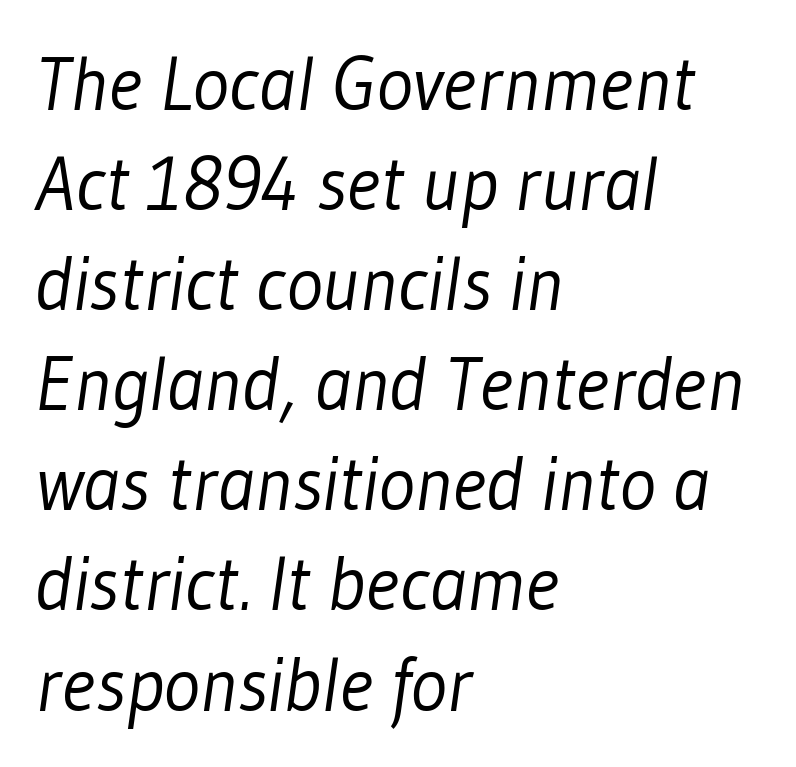
Q: Is the text bold? A: No.
Q: Is the typeface a serif or a sans-serif typeface? A: Sans-serif.
Q: Is the text underlined? A: No.
Q: How is the paragraph aligned? A: Left-aligned.
Q: Is the spacing between letters normal or unusually wide? A: Normal.
Q: Is the spacing between lines tight, normal or loose? A: Normal.
Q: Width (condensed, normal, or wide)? A: Condensed.
Q: Stroke contrast? A: Low.
Q: x-height? A: Medium.
Q: Monospaced? A: No.
